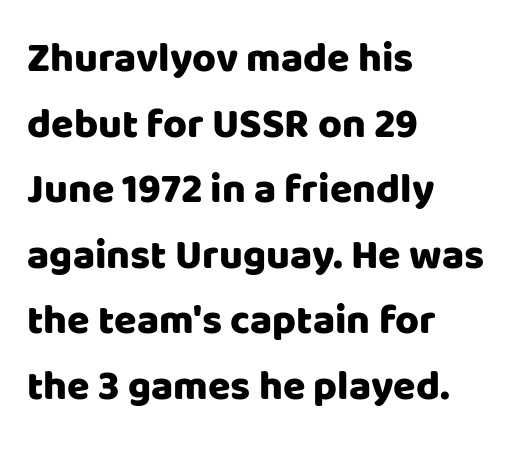
The image shows 41 px sans-serif type, upright; set left-aligned, normal line spacing (1.6x), normal letter spacing, not underlined; low stroke contrast and a large x-height.
